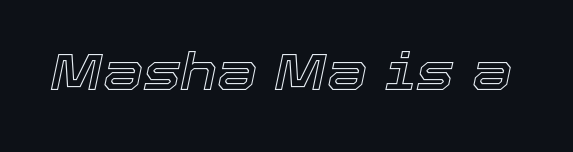
Does extra space separate the letters? No, they use regular spacing. The letters advance in unequal steps, a hallmark of proportional type. Compared with ordinary roman type, these characters are visibly tilted. The glyphs are unaccompanied by any horizontal stroke below them.
